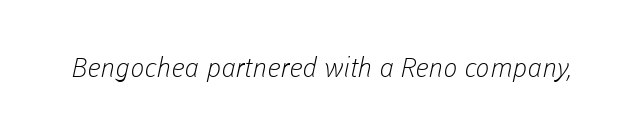
The image shows 27 px text type; set normal letter spacing, not underlined.
